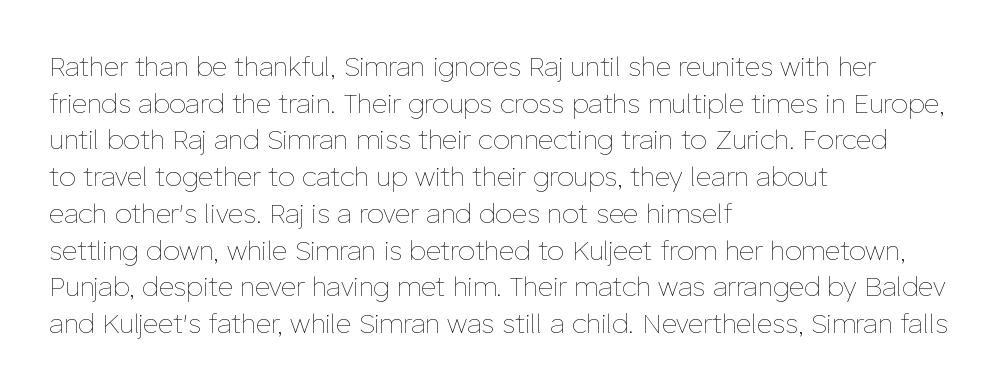
Q: Is the text bold? A: No.
Q: Is the text italic (slanted)? A: No, it is upright.
Q: Is the text underlined? A: No.
Q: How is the paragraph aligned? A: Left-aligned.
Q: Is the spacing between letters normal or unusually wide? A: Normal.
Q: Is the spacing between lines tight, normal or loose? A: Normal.
